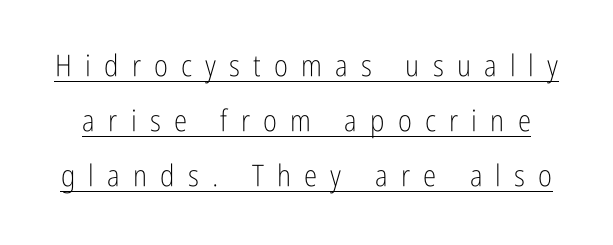
Notice how the stems are strictly vertical — no italics here. Stem width sits at or under what a default text font uses. Has an underline been added? It has. The font family rendered here belongs to the sans-serif group.
